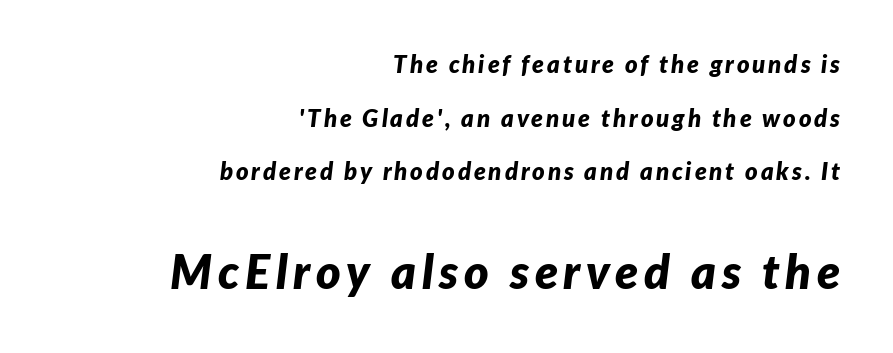
Every row of glyphs terminates at an identical x-position on the right. Note the varied advance widths — an 'i' is clearly narrower than an 'm'. Honestly, there is no underline to notice here at all. The axis of the letterforms is tilted away from vertical. The passage shown is emphatically bold.
